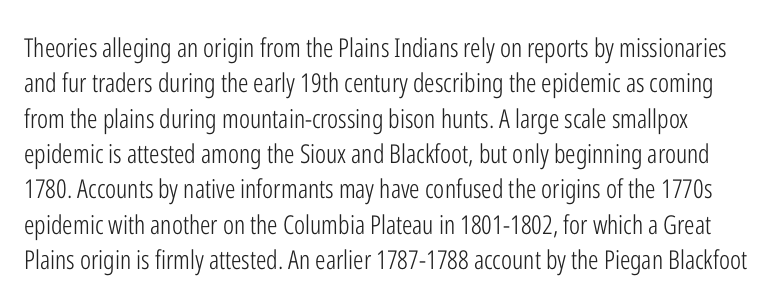
Q: Is the text bold? A: No.
Q: Is the text italic (slanted)? A: No, it is upright.
Q: Is the text underlined? A: No.
Q: Is the spacing between letters normal or unusually wide? A: Normal.
Q: Is the spacing between lines tight, normal or loose? A: Normal.
